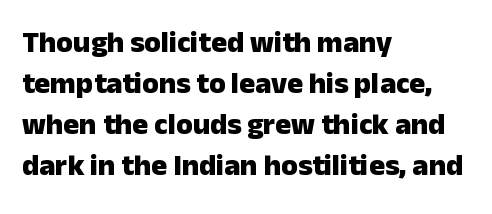
Q: Is the text bold? A: Yes.
Q: Is the text italic (slanted)? A: No, it is upright.
Q: Is the typeface a serif or a sans-serif typeface? A: Sans-serif.
Q: Is the text underlined? A: No.
Q: How is the paragraph aligned? A: Left-aligned.
Q: Is the spacing between letters normal or unusually wide? A: Normal.
Q: Is the spacing between lines tight, normal or loose? A: Normal.
Q: Width (condensed, normal, or wide)? A: Normal.
Q: Stroke contrast? A: Low.
Q: x-height? A: Medium.
Q: Monospaced? A: No.
